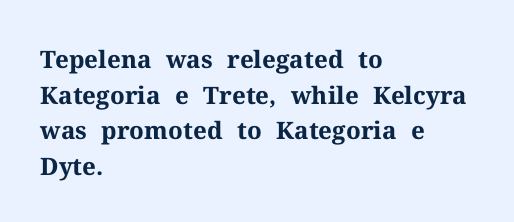
Q: Is the text bold? A: Yes.
Q: Is the text italic (slanted)? A: No, it is upright.
Q: Is the text underlined? A: No.
Q: How is the paragraph aligned? A: Left-aligned.
Q: Is the spacing between letters normal or unusually wide? A: Normal.
Q: Is the spacing between lines tight, normal or loose? A: Normal.
